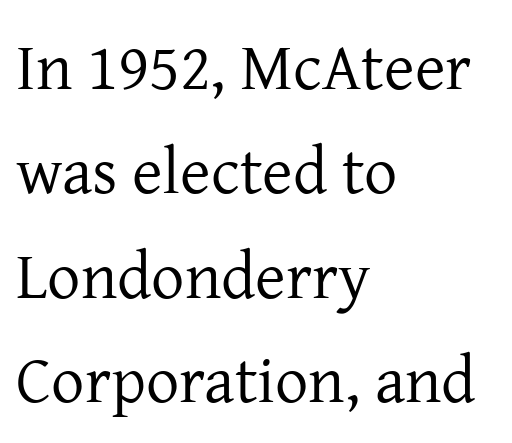
Q: Is the text bold? A: No.
Q: Is the text italic (slanted)? A: No, it is upright.
Q: Is the typeface a serif or a sans-serif typeface? A: Serif.
Q: Is the text underlined? A: No.
Q: How is the paragraph aligned? A: Left-aligned.
Q: Is the spacing between letters normal or unusually wide? A: Normal.
Q: Is the spacing between lines tight, normal or loose? A: Normal.
Q: Width (condensed, normal, or wide)? A: Normal.
Q: Stroke contrast? A: Low.
Q: x-height? A: Medium.
Q: Monospaced? A: No.
